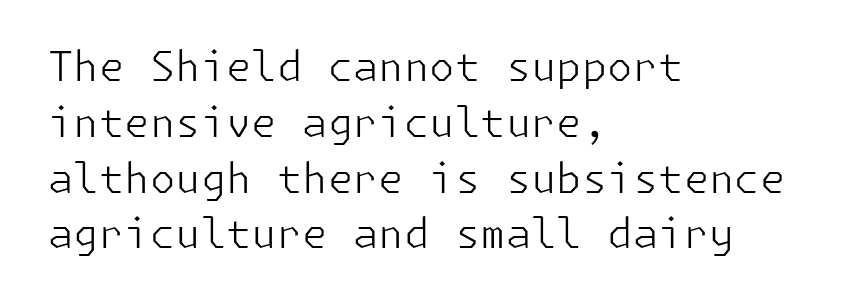
{"serif": "no", "italic": "no", "bold": "no", "weight": "light", "width": "normal", "stroke_contrast": "low", "x_height": "medium", "underline": "no", "align": "left", "line_spacing": "normal", "line_spacing_ratio": 1.36, "letter_spacing": "normal", "letter_spacing_em": 0.0, "glyph_px": 41}
